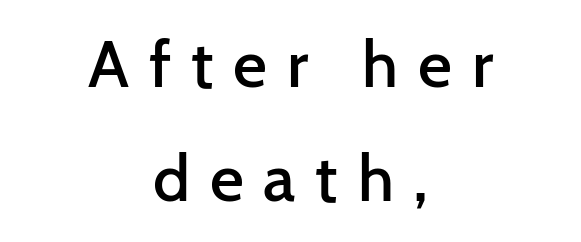
{"serif": "no", "italic": "no", "bold": "semi", "weight": "semibold", "width": "normal", "stroke_contrast": "low", "x_height": "medium", "monospaced": "no", "underline": "no", "align": "center", "line_spacing_ratio": 1.73, "letter_spacing": "wide", "letter_spacing_em": 0.3, "glyph_px": 66}
